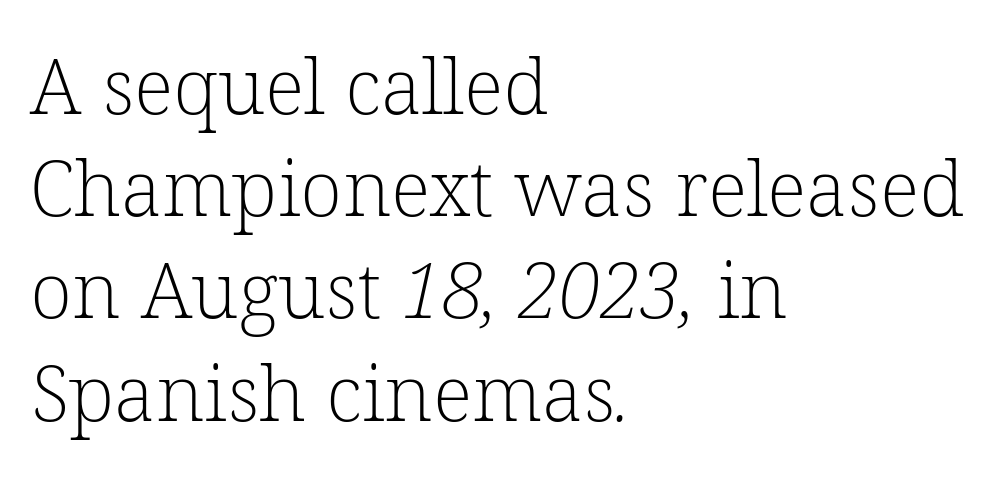
{"serif": "yes", "bold": "no", "weight": "light", "width": "normal", "stroke_contrast": "low", "x_height": "medium", "monospaced": "no", "underline": "no", "align": "left", "line_spacing": "normal", "line_spacing_ratio": 1.31, "letter_spacing": "normal", "letter_spacing_em": 0.0, "glyph_px": 78}
